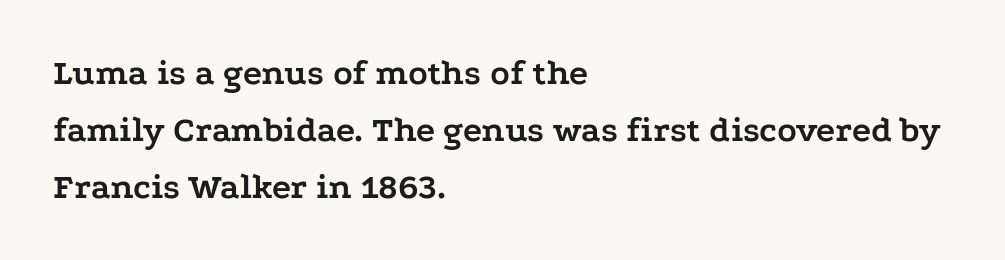
Q: Is the text bold? A: Yes.
Q: Is the text italic (slanted)? A: No, it is upright.
Q: Is the typeface a serif or a sans-serif typeface? A: Serif.
Q: Is the text underlined? A: No.
Q: How is the paragraph aligned? A: Left-aligned.
Q: Is the spacing between letters normal or unusually wide? A: Normal.
Q: Is the spacing between lines tight, normal or loose? A: Normal.
Q: Width (condensed, normal, or wide)? A: Wide.
Q: Stroke contrast? A: Low.
Q: x-height? A: Medium.
Q: Monospaced? A: No.
